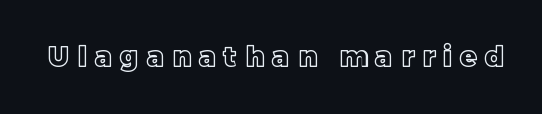
The image shows 27 px text type, upright; set unusually wide letter spacing (+0.32 em), not underlined.
